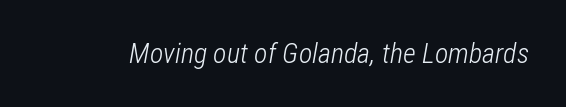
The image shows 28 px light, condensed type, italic (leaning right); set normal letter spacing, not underlined; low stroke contrast and a medium x-height.
